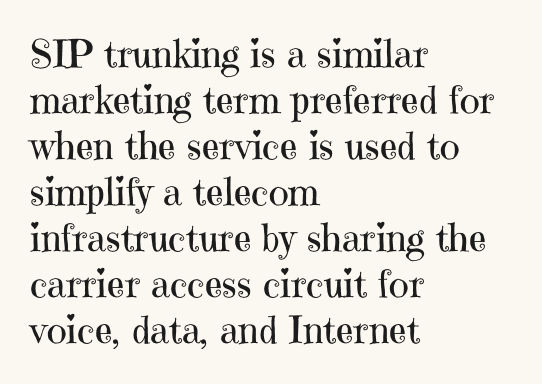
Q: Is the text bold? A: No.
Q: Is the text italic (slanted)? A: No, it is upright.
Q: Is the typeface a serif or a sans-serif typeface? A: Serif.
Q: Is the text underlined? A: No.
Q: How is the paragraph aligned? A: Left-aligned.
Q: Is the spacing between letters normal or unusually wide? A: Normal.
Q: Width (condensed, normal, or wide)? A: Normal.
Q: Stroke contrast? A: High.
Q: x-height? A: Medium.
Q: Monospaced? A: No.
